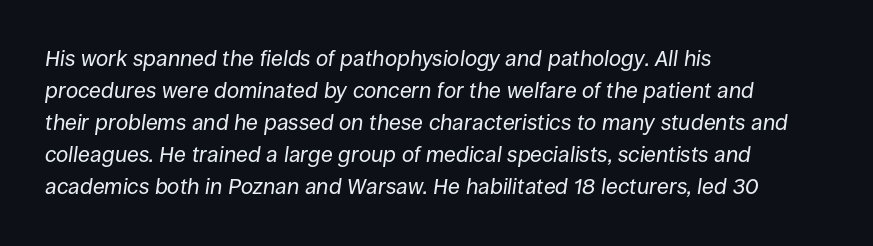
{"italic": "yes", "lean": "right", "slant_degrees": 8, "bold": "no", "underline": "no", "align": "left", "line_spacing": "normal", "line_spacing_ratio": 1.46, "letter_spacing": "normal", "letter_spacing_em": 0.0, "glyph_px": 22}
